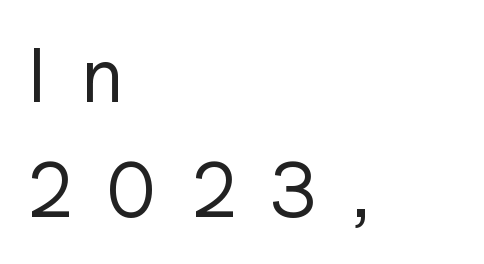
Q: Is the text bold? A: No.
Q: Is the text italic (slanted)? A: No, it is upright.
Q: Is the typeface a serif or a sans-serif typeface? A: Sans-serif.
Q: Is the text underlined? A: No.
Q: How is the paragraph aligned? A: Left-aligned.
Q: Is the spacing between letters normal or unusually wide? A: Unusually wide.
Q: Is the spacing between lines tight, normal or loose? A: Normal.
Q: Width (condensed, normal, or wide)? A: Normal.
Q: Stroke contrast? A: Low.
Q: x-height? A: Medium.
Q: Monospaced? A: No.
